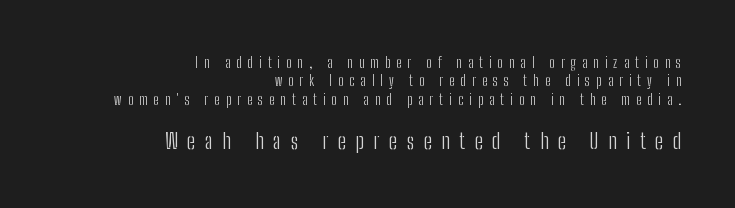
Compared with typical body copy, the letter spacing here is much looser. The foot of each line stays bare and open. The letters stand upright; this is a roman face. Regular leading. You get the small type first, then a jump to larger type. The text block is weighted toward the right margin, trailing off unevenly leftward.
